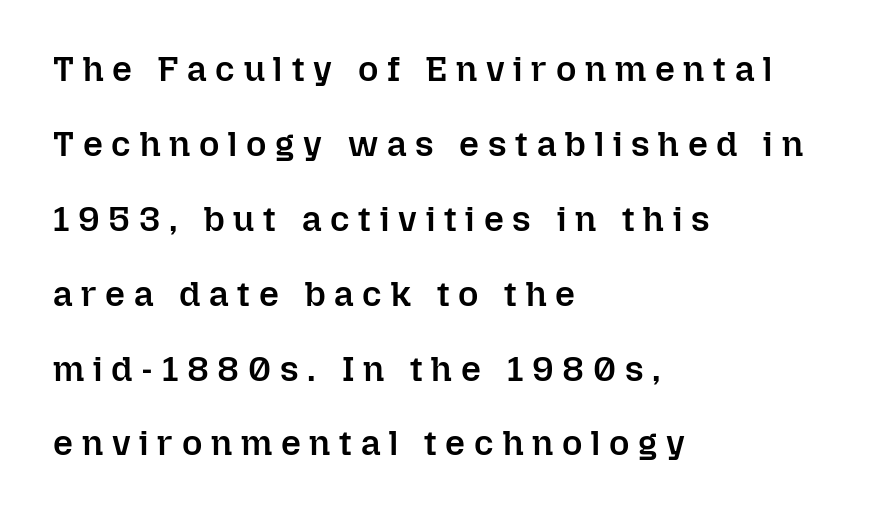
Q: Is the text bold? A: Semi-bold.
Q: Is the text italic (slanted)? A: No, it is upright.
Q: Is the text underlined? A: No.
Q: How is the paragraph aligned? A: Left-aligned.
Q: Is the spacing between letters normal or unusually wide? A: Unusually wide.
Q: Is the spacing between lines tight, normal or loose? A: Loose.
Q: Width (condensed, normal, or wide)? A: Normal.
Q: Stroke contrast? A: Low.
Q: x-height? A: Medium.
Q: Monospaced? A: No.
